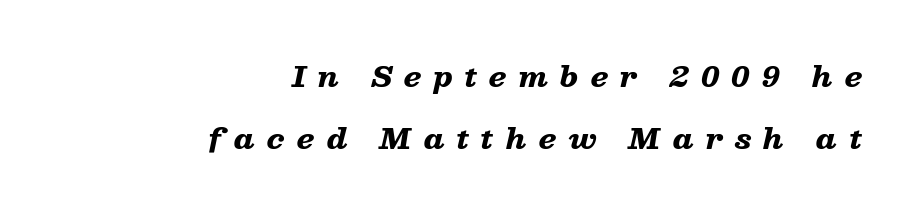
The typography opts for an oblique posture over an upright one. The passage shown is typed in a proportional face where columns would drift. The vertical gap from one line to the next is large. This is heavy type, rendered in bold. Tracking here is generous; glyphs stand well apart from one another. Has an underline been added? It has not.
